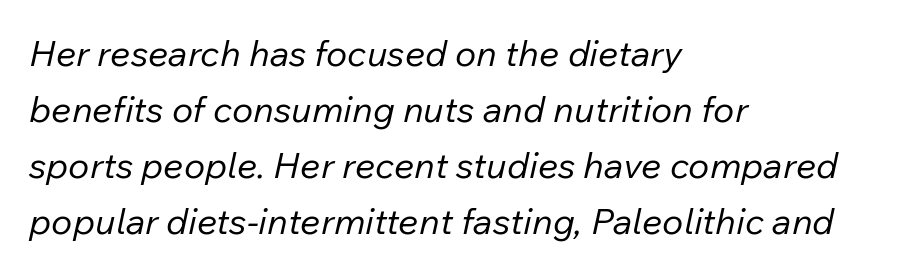
{"italic": "yes", "lean": "right", "slant_degrees": 12, "bold": "no", "weight": "regular", "width": "normal", "stroke_contrast": "low", "x_height": "medium", "monospaced": "no", "underline": "no", "align": "left", "line_spacing": "normal", "line_spacing_ratio": 1.56, "letter_spacing": "normal", "letter_spacing_em": 0.0, "glyph_px": 36}
